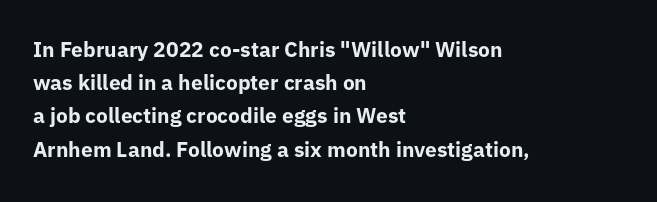
Q: Is the text bold? A: Yes.
Q: Is the text italic (slanted)? A: No, it is upright.
Q: Is the text underlined? A: No.
Q: How is the paragraph aligned? A: Left-aligned.
Q: Is the spacing between letters normal or unusually wide? A: Normal.
Q: Is the spacing between lines tight, normal or loose? A: Normal.
